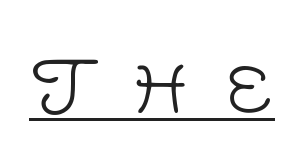
The image shows 73 px light sans-serif type; set unusually wide letter spacing (+0.49 em), underlined; low stroke contrast and a large x-height.
